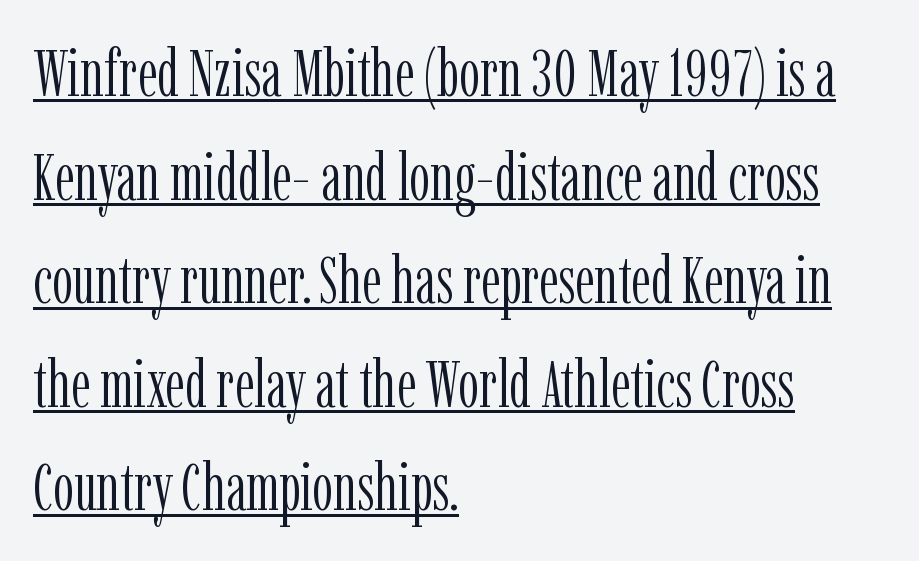
Q: Is the text bold? A: No.
Q: Is the text italic (slanted)? A: No, it is upright.
Q: Is the typeface a serif or a sans-serif typeface? A: Serif.
Q: Is the text underlined? A: Yes.
Q: How is the paragraph aligned? A: Left-aligned.
Q: Is the spacing between letters normal or unusually wide? A: Normal.
Q: Is the spacing between lines tight, normal or loose? A: Normal.
Q: Width (condensed, normal, or wide)? A: Condensed.
Q: Stroke contrast? A: Low.
Q: x-height? A: Medium.
Q: Monospaced? A: No.
